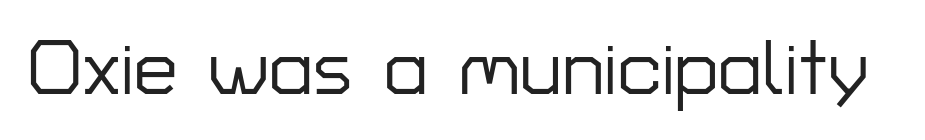
The image shows 78 px sans-serif type, upright; set normal letter spacing, not underlined; low stroke contrast and a medium x-height.
